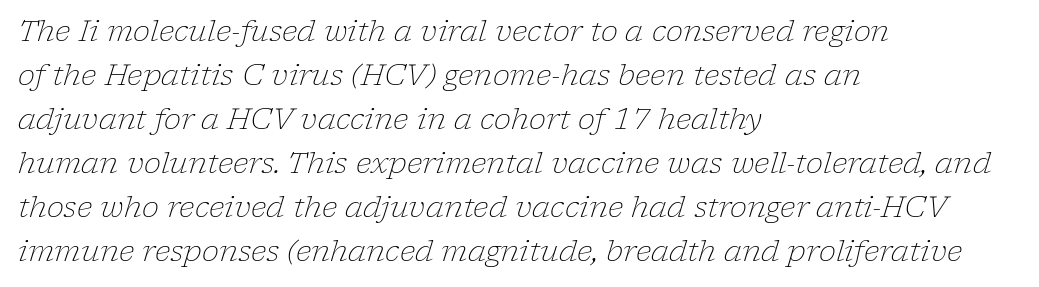
The image shows 29 px light serif type, italic (leaning right); set left-aligned, normal line spacing (1.52x), normal letter spacing, not underlined; low stroke contrast and a medium x-height.
